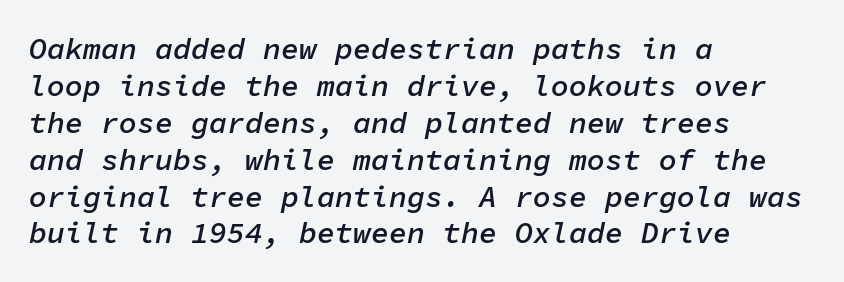
Here the designer chose a console-style face with uniform glyph widths. Slant detected: the letters are inclined. Firm but not heavy-handed strokes: this text is semibold. No extra tracking has been applied to these lines. Letters rest on an invisible, unmarked baseline.
